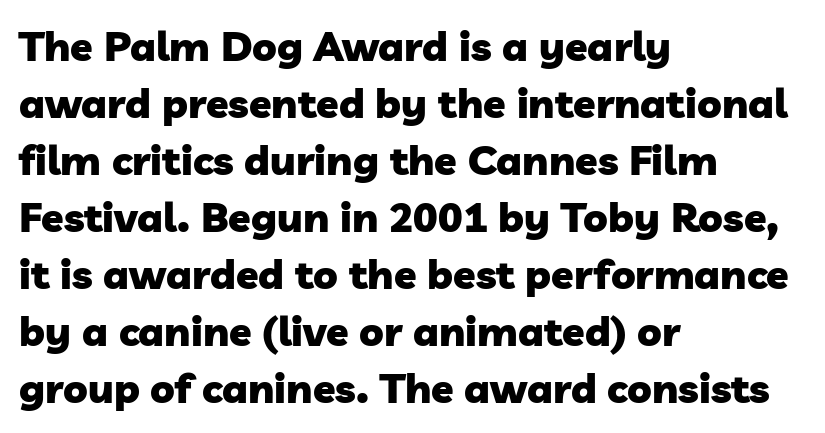
{"serif": "no", "bold": "yes", "weight": "heavy", "width": "normal", "stroke_contrast": "low", "x_height": "medium", "monospaced": "no", "underline": "no", "align": "left", "line_spacing": "normal", "line_spacing_ratio": 1.39, "letter_spacing": "normal", "letter_spacing_em": 0.0, "glyph_px": 41}
